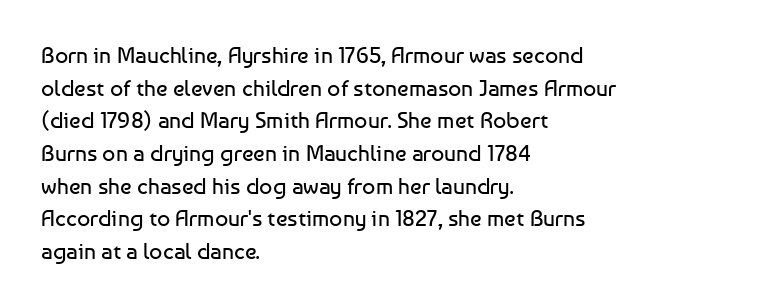
{"italic": "no", "bold": "no", "underline": "no", "align": "left", "line_spacing": "normal", "line_spacing_ratio": 1.42, "letter_spacing": "normal", "letter_spacing_em": 0.0, "glyph_px": 23}
